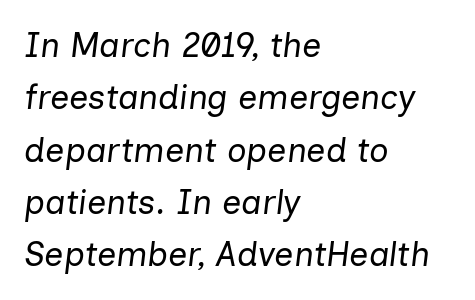
The image shows 34 px regular-weight type, italic (leaning right); set left-aligned, normal line spacing (1.54x), normal letter spacing, not underlined; low stroke contrast and a medium x-height.
